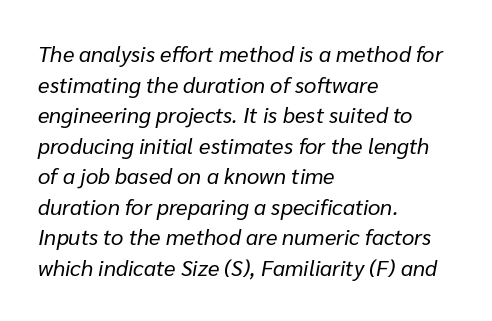
The image shows 22 px text type, italic (leaning right); set left-aligned, normal line spacing (1.39x), normal letter spacing, not underlined.
